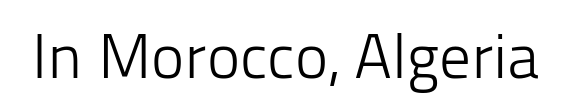
Q: Is the text bold? A: No.
Q: Is the text italic (slanted)? A: No, it is upright.
Q: Is the typeface a serif or a sans-serif typeface? A: Sans-serif.
Q: Is the text underlined? A: No.
Q: Is the spacing between letters normal or unusually wide? A: Normal.
Q: Width (condensed, normal, or wide)? A: Normal.
Q: Stroke contrast? A: Low.
Q: x-height? A: Medium.
Q: Monospaced? A: No.
